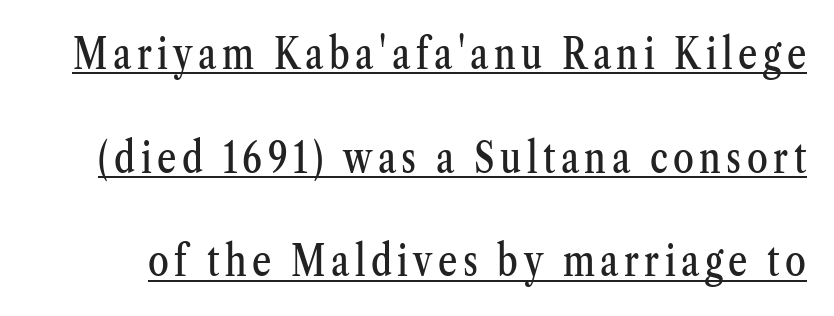
Underlining? Definitely there. Look at the bottom of the vertical strokes: they flare into serifs here. It's the straight-up-and-down kind of type. These lines are rendered in a variable-pitch font.
